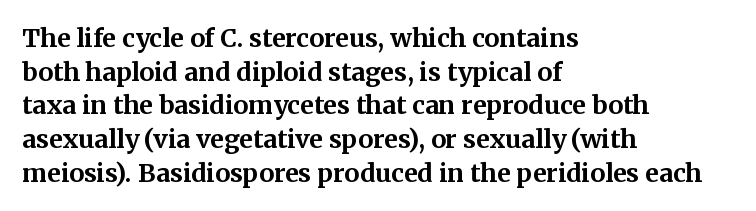
Students, note that the glyphs here touch the page at normal intervals. Chunky letters — that's bold for sure. Descenders are the only things crossing below the line. Notice how the passage keeps a crisp vertical edge on the left only.
